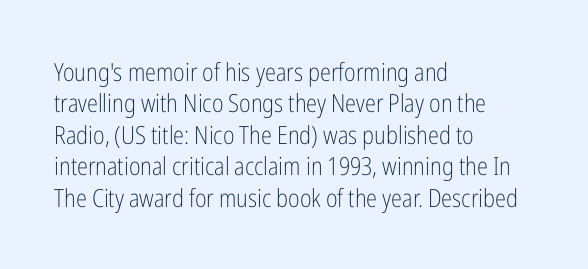
{"italic": "no", "bold": "no", "underline": "no", "align": "left", "line_spacing": "normal", "line_spacing_ratio": 1.26, "letter_spacing": "normal", "letter_spacing_em": 0.0, "glyph_px": 25}
